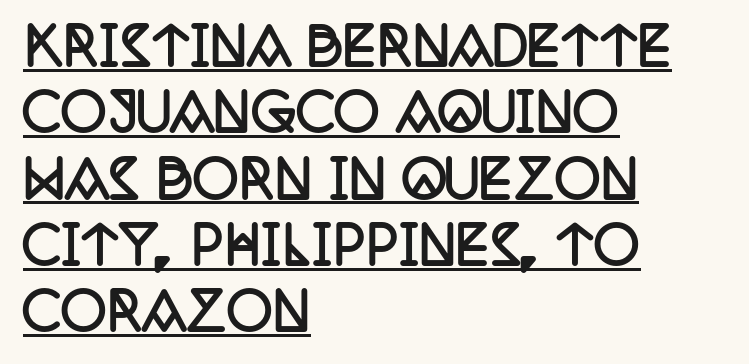
The image shows 51 px semibold, condensed serif type, upright; set left-aligned, normal line spacing (1.3x), normal letter spacing, underlined; low stroke contrast and a large x-height.
